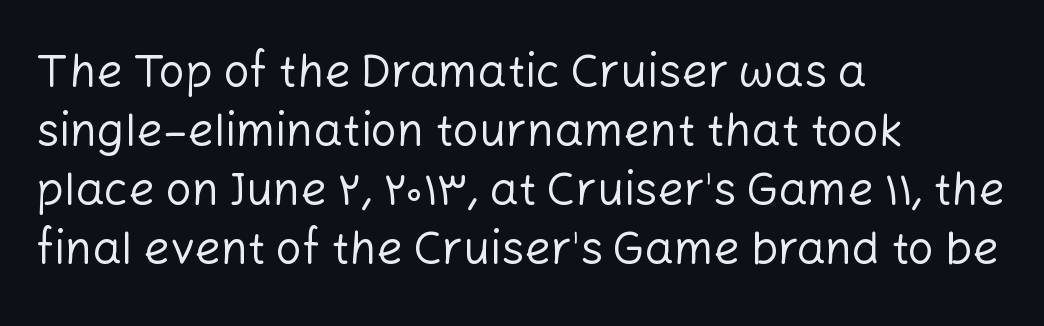
The image shows 46 px regular-weight sans-serif type, upright; set left-aligned, normal line spacing (1.28x), normal letter spacing, not underlined; low stroke contrast and a medium x-height.
